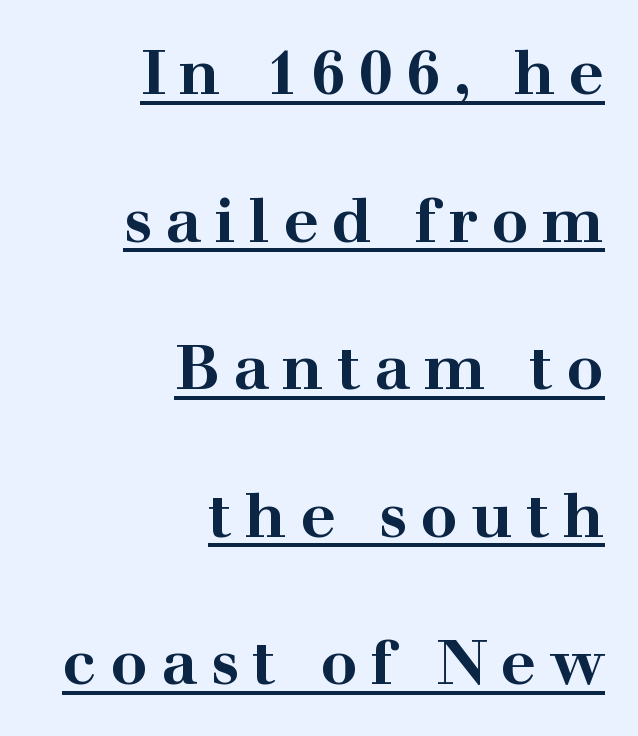
Q: Is the text bold? A: Yes.
Q: Is the text italic (slanted)? A: No, it is upright.
Q: Is the typeface a serif or a sans-serif typeface? A: Serif.
Q: Is the text underlined? A: Yes.
Q: How is the paragraph aligned? A: Right-aligned.
Q: Is the spacing between letters normal or unusually wide? A: Unusually wide.
Q: Is the spacing between lines tight, normal or loose? A: Loose.
Q: Width (condensed, normal, or wide)? A: Wide.
Q: Stroke contrast? A: High.
Q: x-height? A: Medium.
Q: Monospaced? A: No.
